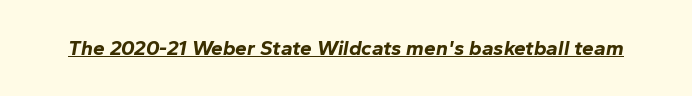
A typesetter would mark this as italic. The horizontal fit of the characters is conventional and even. These characters rest on top of a visible drawn line. Students, this is bold: see how much ink each stroke carries.
